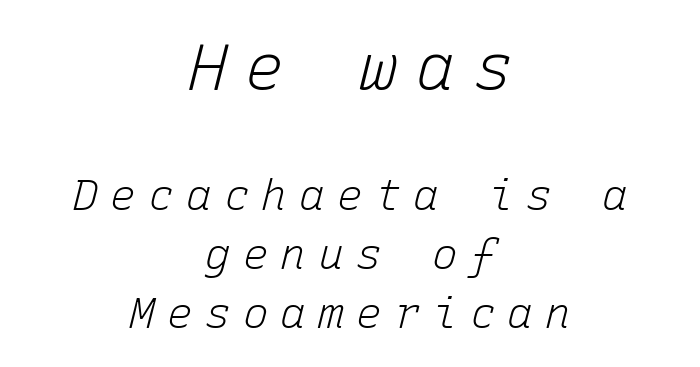
The image shows 65 px light type, italic (leaning right), monospaced; set centered, normal line spacing (1.38x), unusually wide letter spacing (+0.28 em), not underlined; the first (top) block is 1.51x larger; low stroke contrast and a medium x-height.
